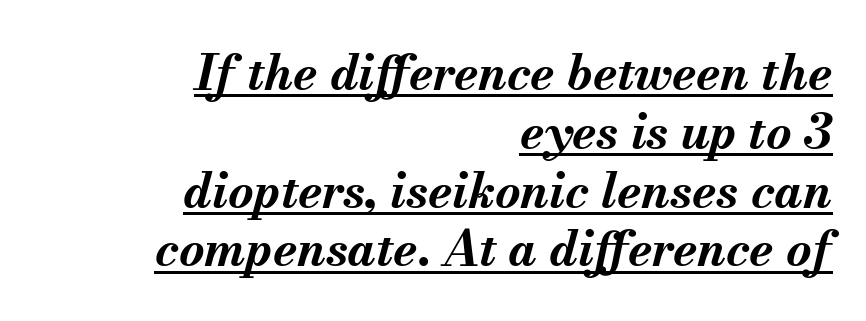
Q: Is the text bold? A: Yes.
Q: Is the text italic (slanted)? A: Yes, it leans right by about 13 degrees.
Q: Is the text underlined? A: Yes.
Q: How is the paragraph aligned? A: Right-aligned.
Q: Is the spacing between letters normal or unusually wide? A: Normal.
Q: Width (condensed, normal, or wide)? A: Normal.
Q: Stroke contrast? A: Medium.
Q: x-height? A: Small.
Q: Monospaced? A: No.
